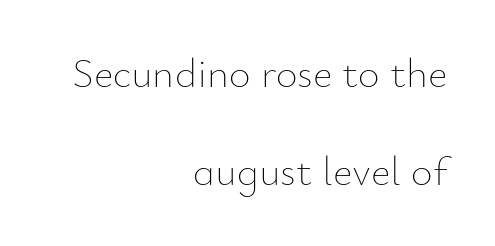
Each stroke keeps to a modest, everyday thickness or less. Has an underline been added? It has not. The passage shown has conventional tracking throughout. Spacing verdict: proportional, widths tailored to each character. Airy leading.
